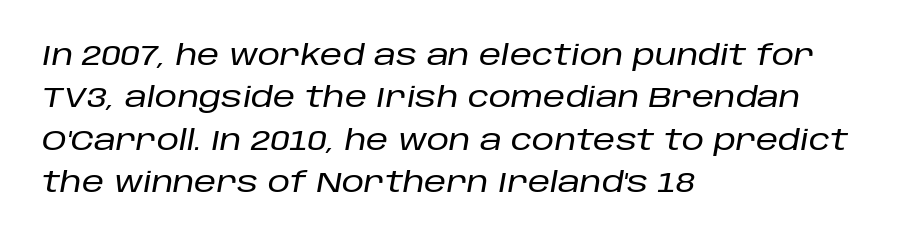
Q: Is the text italic (slanted)? A: Yes, it leans right by about 10 degrees.
Q: Is the text underlined? A: No.
Q: How is the paragraph aligned? A: Left-aligned.
Q: Is the spacing between letters normal or unusually wide? A: Normal.
Q: Is the spacing between lines tight, normal or loose? A: Normal.
Q: Width (condensed, normal, or wide)? A: Normal.
Q: Stroke contrast? A: Low.
Q: x-height? A: Large.
Q: Monospaced? A: No.
